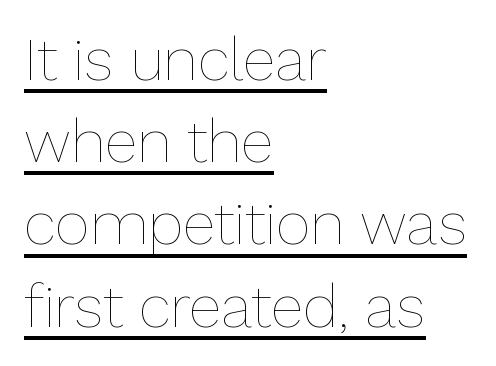
How are the letters spaced? Ordinarily, with no added tracking. Has an underline been added? It has. The space between consecutive lines is moderate. No extra ink here — the face is not bold. Think of a printed novel: that variable character pitch is what you see here. The paragraph shown leans on its left margin.
